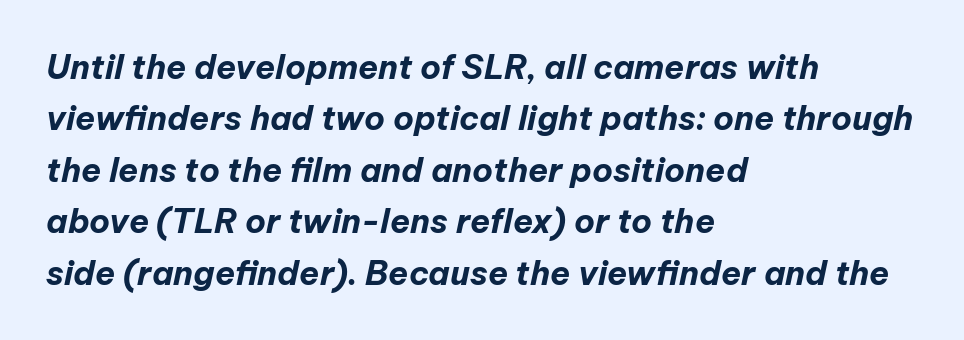
The image shows 33 px bold type, italic (leaning right); set left-aligned, normal line spacing (1.56x), normal letter spacing, not underlined; low stroke contrast and a medium x-height.
